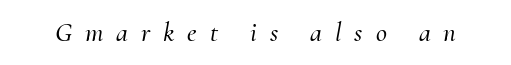
{"italic": "yes", "lean": "right", "slant_degrees": 10, "underline": "no", "letter_spacing": "wide", "letter_spacing_em": 0.48, "glyph_px": 27}
